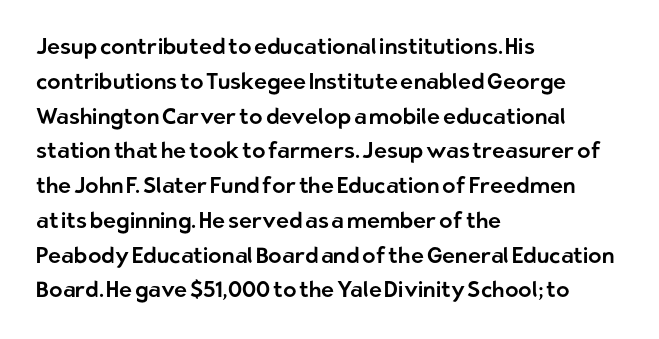
The image shows 22 px text type, upright; set left-aligned, normal line spacing (1.58x), normal letter spacing, not underlined.
